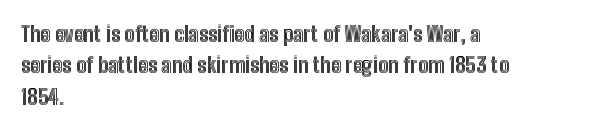
{"italic": "no", "underline": "no", "align": "left", "line_spacing": "normal", "line_spacing_ratio": 1.49, "letter_spacing": "normal", "letter_spacing_em": 0.0, "glyph_px": 21}
